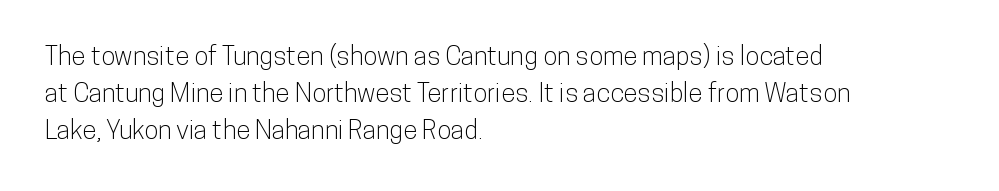
{"italic": "no", "underline": "no", "align": "left", "line_spacing": "normal", "line_spacing_ratio": 1.42, "letter_spacing": "normal", "letter_spacing_em": 0.0, "glyph_px": 26}
